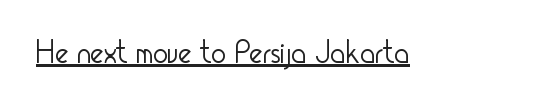
{"serif": "no", "italic": "no", "bold": "no", "weight": "light", "width": "condensed", "stroke_contrast": "low", "x_height": "small", "monospaced": "no", "underline": "yes", "letter_spacing": "normal", "letter_spacing_em": 0.0, "glyph_px": 32}
